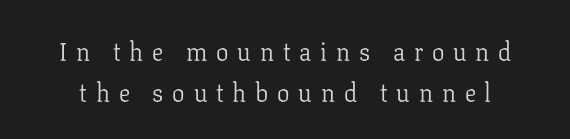
{"italic": "no", "bold": "no", "underline": "no", "line_spacing": "normal", "line_spacing_ratio": 1.64, "letter_spacing": "wide", "letter_spacing_em": 0.35, "glyph_px": 25}
